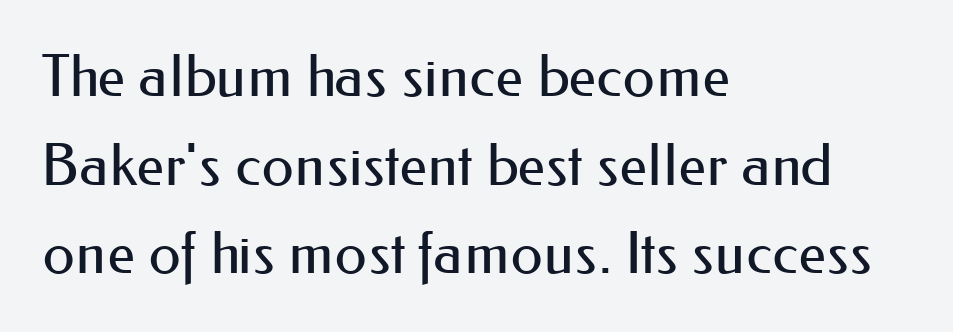
Q: Is the text bold? A: No.
Q: Is the text italic (slanted)? A: No, it is upright.
Q: Is the typeface a serif or a sans-serif typeface? A: Sans-serif.
Q: Is the text underlined? A: No.
Q: How is the paragraph aligned? A: Left-aligned.
Q: Is the spacing between letters normal or unusually wide? A: Normal.
Q: Is the spacing between lines tight, normal or loose? A: Normal.
Q: Width (condensed, normal, or wide)? A: Normal.
Q: Stroke contrast? A: Medium.
Q: x-height? A: Small.
Q: Monospaced? A: No.
